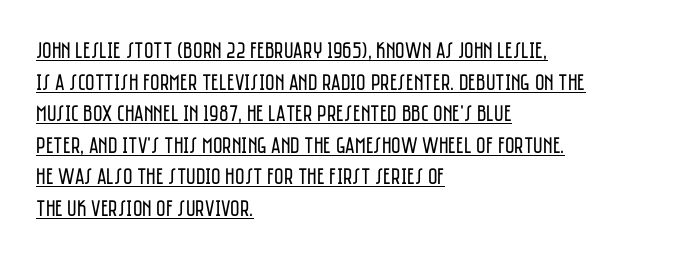
A roman cut, with each character standing at attention. Leading: standard. A continuous stroke trails under the words, as in a hyperlink. Between one letter and the next there's only the usual sliver of space. The characters are drawn with everyday or finer stroke widths. Left-aligned paragraph, ragged on the right.
